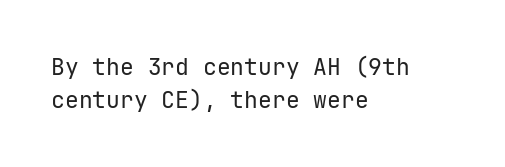
The image shows 23 px text type, upright; set left-aligned, normal line spacing (1.44x), normal letter spacing, not underlined.
